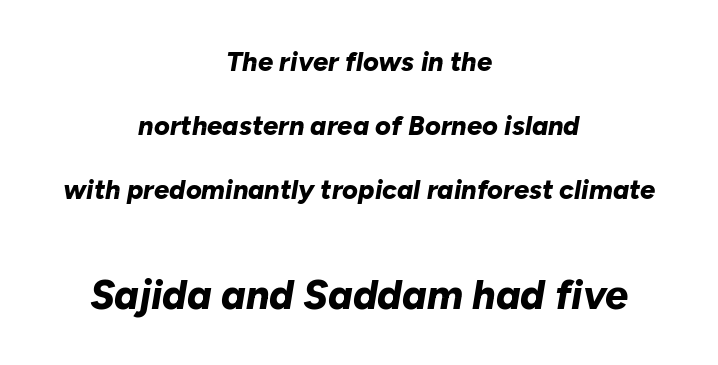
{"italic": "yes", "lean": "right", "slant_degrees": 10, "bold": "yes", "weight": "bold", "width": "normal", "stroke_contrast": "low", "x_height": "medium", "monospaced": "no", "underline": "no", "align": "center", "line_spacing": "loose", "line_spacing_ratio": 2.37, "letter_spacing": "normal", "letter_spacing_em": 0.0, "larger_block": "second", "size_ratio": 1.52, "glyph_px": 41}
